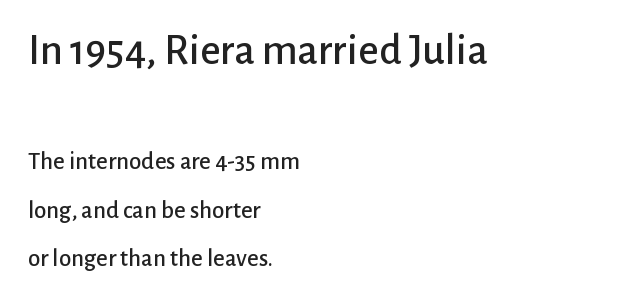
The image shows 44 px sans-serif type, upright; set left-aligned, loose line spacing (1.95x), normal letter spacing, not underlined; the first (top) block is 1.76x larger; low stroke contrast and a medium x-height.
